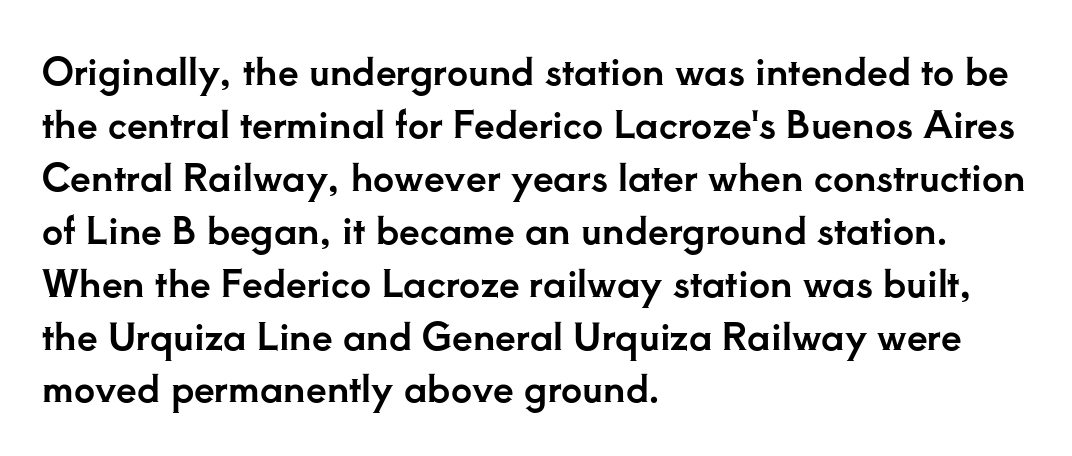
{"serif": "yes", "italic": "no", "width": "normal", "stroke_contrast": "low", "x_height": "small", "monospaced": "no", "underline": "no", "align": "left", "line_spacing": "normal", "line_spacing_ratio": 1.43, "letter_spacing": "normal", "letter_spacing_em": 0.0, "glyph_px": 37}
